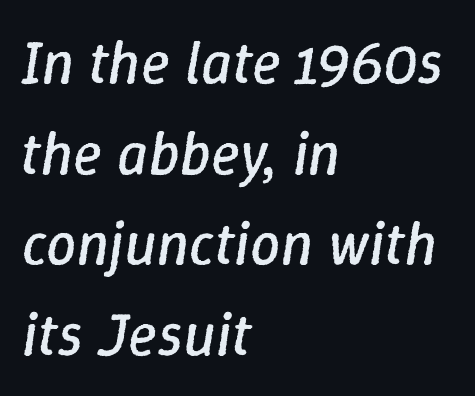
{"italic": "yes", "lean": "right", "slant_degrees": 9, "bold": "no", "weight": "regular", "width": "normal", "stroke_contrast": "low", "x_height": "medium", "monospaced": "no", "underline": "no", "align": "left", "line_spacing": "normal", "line_spacing_ratio": 1.51, "letter_spacing": "normal", "letter_spacing_em": 0.0, "glyph_px": 60}
